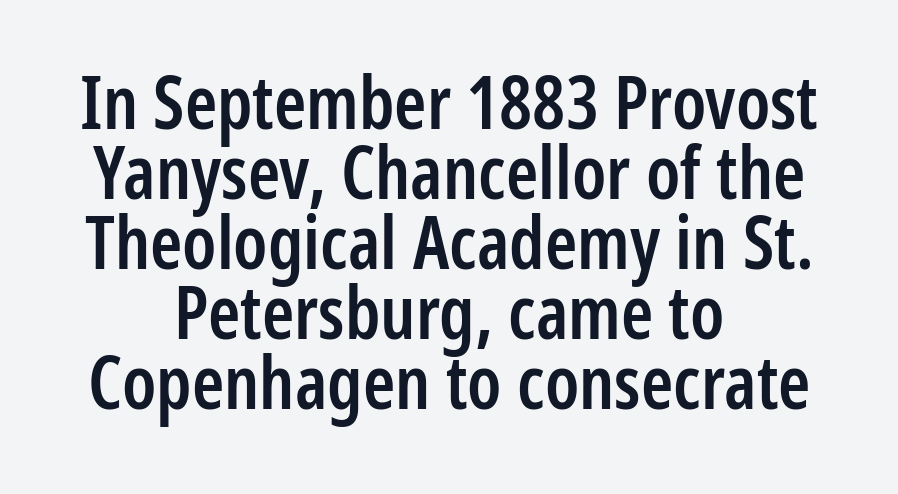
{"serif": "no", "italic": "no", "bold": "semi", "weight": "semibold", "width": "condensed", "stroke_contrast": "low", "x_height": "medium", "monospaced": "no", "underline": "no", "align": "center", "line_spacing": "tight", "line_spacing_ratio": 0.96, "letter_spacing": "normal", "letter_spacing_em": 0.0, "glyph_px": 73}
